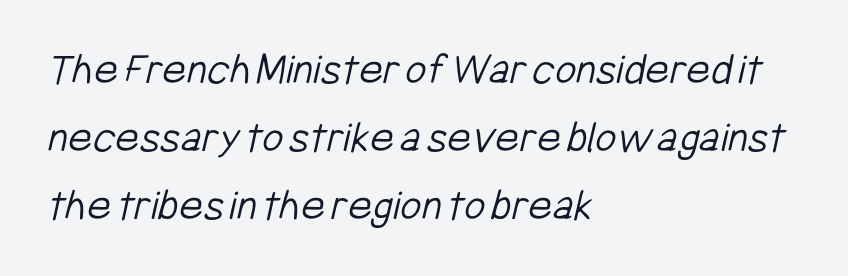
Q: Is the text bold? A: No.
Q: Is the typeface a serif or a sans-serif typeface? A: Sans-serif.
Q: Is the text underlined? A: No.
Q: How is the paragraph aligned? A: Left-aligned.
Q: Is the spacing between letters normal or unusually wide? A: Normal.
Q: Is the spacing between lines tight, normal or loose? A: Normal.
Q: Width (condensed, normal, or wide)? A: Condensed.
Q: Stroke contrast? A: Low.
Q: x-height? A: Medium.
Q: Monospaced? A: No.
